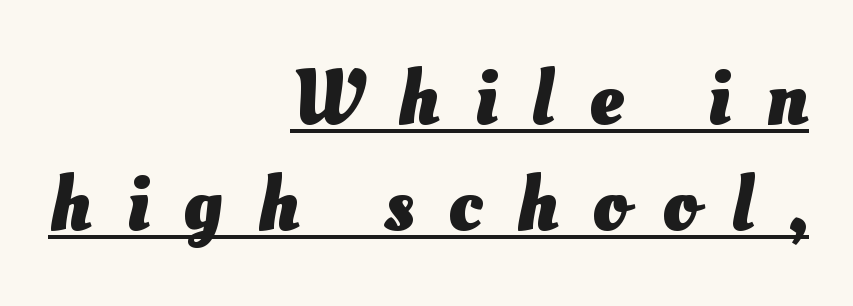
{"bold": "yes", "weight": "heavy", "width": "normal", "stroke_contrast": "medium", "x_height": "small", "monospaced": "no", "underline": "yes", "align": "right", "line_spacing": "normal", "line_spacing_ratio": 1.36, "letter_spacing": "wide", "letter_spacing_em": 0.44, "glyph_px": 78}
